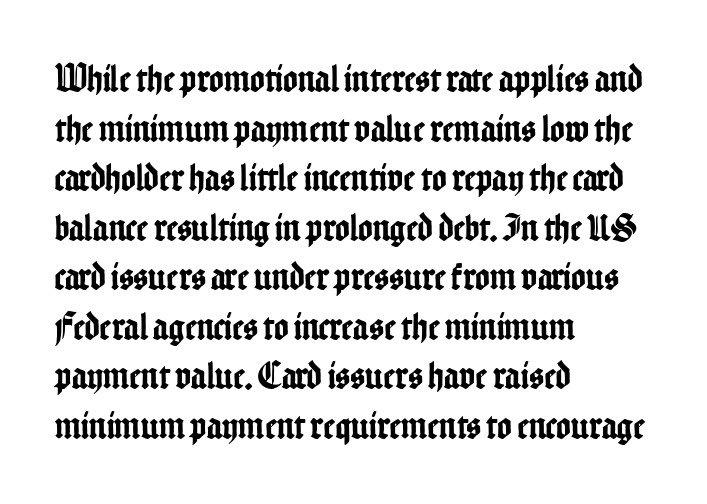
{"serif": "no", "italic": "no", "width": "condensed", "stroke_contrast": "low", "x_height": "medium", "monospaced": "no", "underline": "no", "align": "left", "line_spacing": "normal", "line_spacing_ratio": 1.27, "letter_spacing": "normal", "letter_spacing_em": 0.0, "glyph_px": 39}
